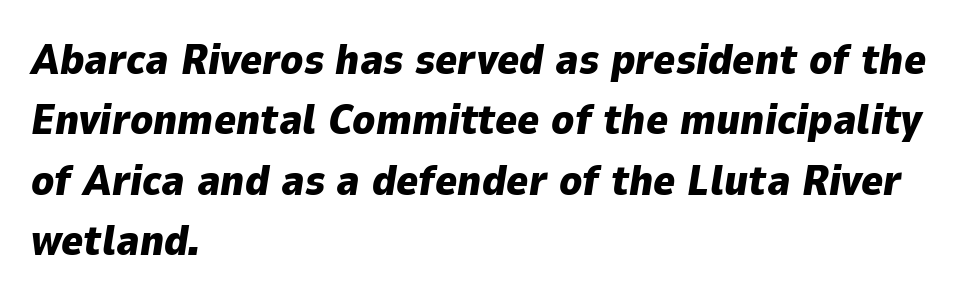
Q: Is the text bold? A: Yes.
Q: Is the text italic (slanted)? A: Yes, it leans right by about 9 degrees.
Q: Is the text underlined? A: No.
Q: How is the paragraph aligned? A: Left-aligned.
Q: Is the spacing between letters normal or unusually wide? A: Normal.
Q: Is the spacing between lines tight, normal or loose? A: Normal.
Q: Width (condensed, normal, or wide)? A: Normal.
Q: Stroke contrast? A: Low.
Q: x-height? A: Medium.
Q: Monospaced? A: No.
